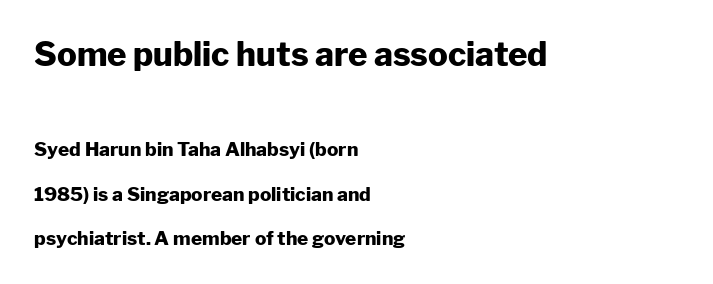
Posture: straight, roman, zero tilt. Letter spacing: default. Classification — sans serif. Whoever set this chose breathing room over compactness in the vertical rhythm.
